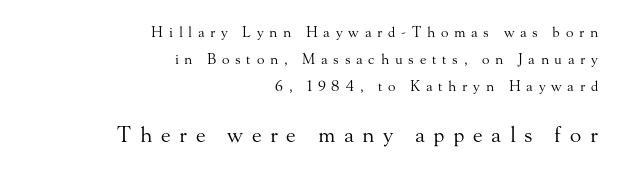
The image shows 21 px text type, upright; set right-aligned, loose line spacing (1.93x), unusually wide letter spacing (+0.41 em), not underlined; the second (bottom) block is 1.5x larger.
